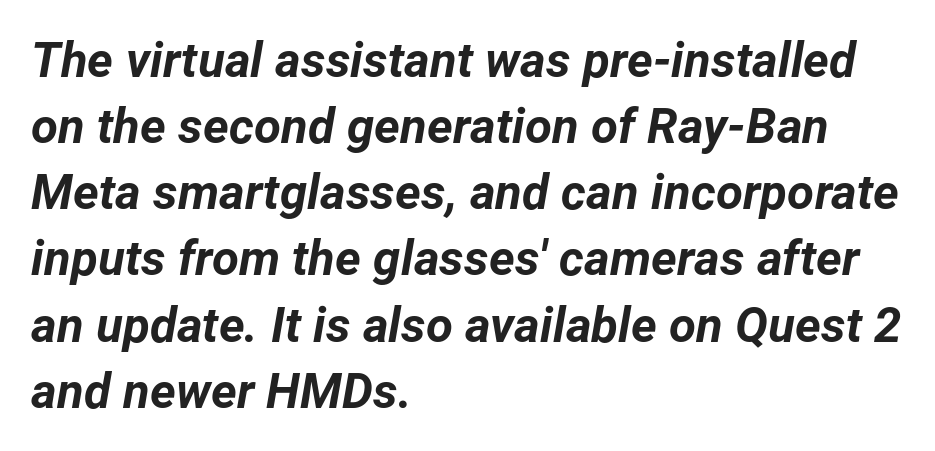
Q: Is the text bold? A: Yes.
Q: Is the text italic (slanted)? A: Yes, it leans right by about 12 degrees.
Q: Is the text underlined? A: No.
Q: How is the paragraph aligned? A: Left-aligned.
Q: Is the spacing between letters normal or unusually wide? A: Normal.
Q: Is the spacing between lines tight, normal or loose? A: Normal.
Q: Width (condensed, normal, or wide)? A: Normal.
Q: Stroke contrast? A: Low.
Q: x-height? A: Medium.
Q: Monospaced? A: No.
